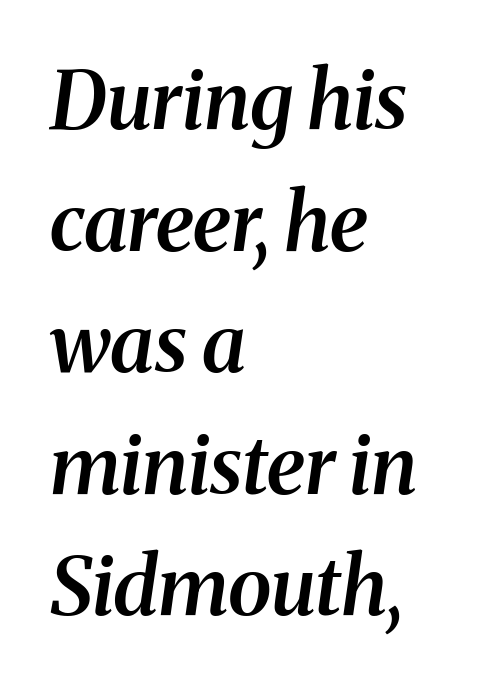
The image shows 80 px semibold serif type, italic (leaning right); set left-aligned, normal line spacing (1.52x), normal letter spacing, not underlined; medium stroke contrast and a medium x-height.
